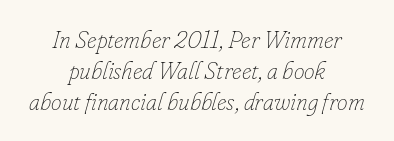
This rendering leaves character spacing at its baseline value. No extra ink here — the face is not bold. A clean baseline with only descenders dipping below it. Vertical spacing — default.
